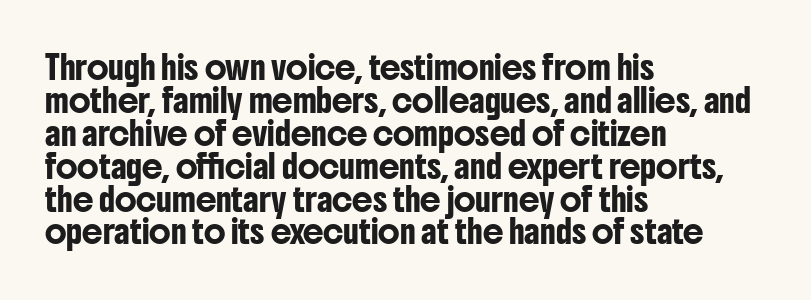
The image shows 23 px text type, upright; set left-aligned, normal line spacing (1.43x), normal letter spacing, not underlined.
